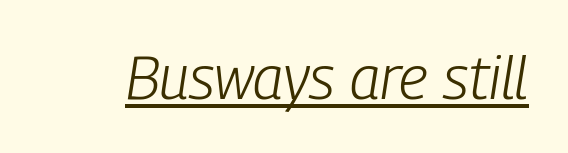
The image shows 60 px light, condensed type, italic (leaning right); set normal letter spacing, underlined; low stroke contrast and a medium x-height.
